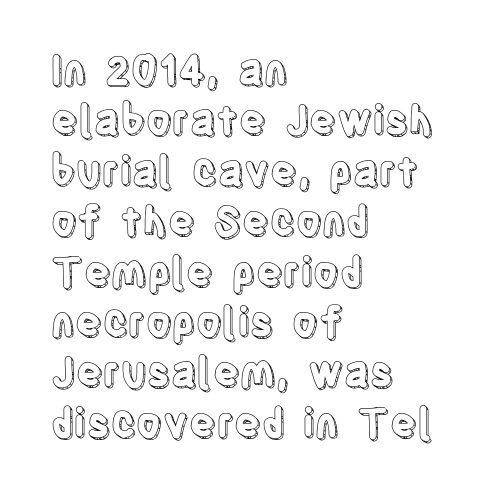
Q: Is the text italic (slanted)? A: No, it is upright.
Q: Is the text underlined? A: No.
Q: How is the paragraph aligned? A: Left-aligned.
Q: Is the spacing between letters normal or unusually wide? A: Normal.
Q: Is the spacing between lines tight, normal or loose? A: Normal.
Q: Width (condensed, normal, or wide)? A: Condensed.
Q: x-height? A: Large.
Q: Monospaced? A: No.
